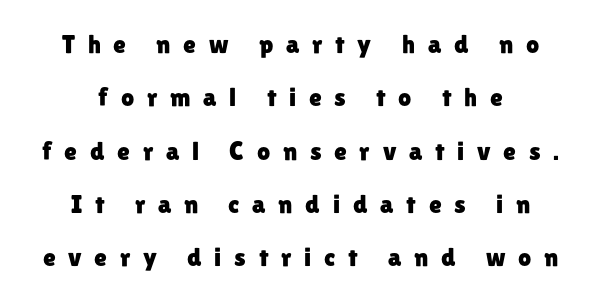
Q: Is the text italic (slanted)? A: No, it is upright.
Q: Is the text underlined? A: No.
Q: How is the paragraph aligned? A: Centered.
Q: Is the spacing between letters normal or unusually wide? A: Unusually wide.
Q: Is the spacing between lines tight, normal or loose? A: Loose.
